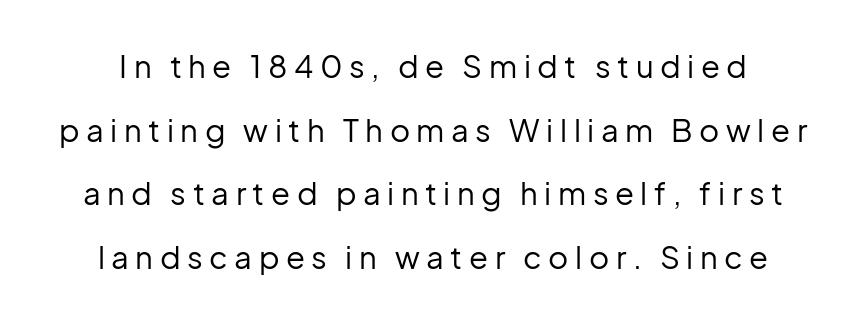
The image shows 31 px regular-weight sans-serif type, upright; set loose line spacing (2.05x), unusually wide letter spacing (+0.21 em), not underlined; low stroke contrast and a medium x-height.
